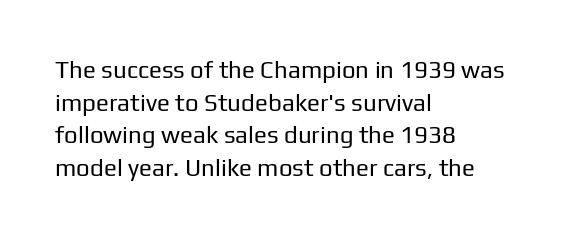
{"italic": "no", "bold": "no", "underline": "no", "align": "left", "line_spacing": "normal", "line_spacing_ratio": 1.36, "letter_spacing": "normal", "letter_spacing_em": 0.0, "glyph_px": 24}
